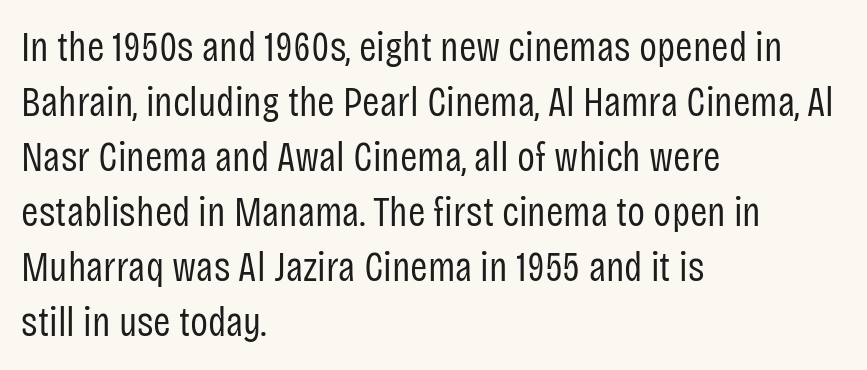
The image shows 42 px regular-weight, condensed sans-serif type, upright; set left-aligned, normal line spacing (1.31x), normal letter spacing, not underlined; low stroke contrast and a large x-height.
